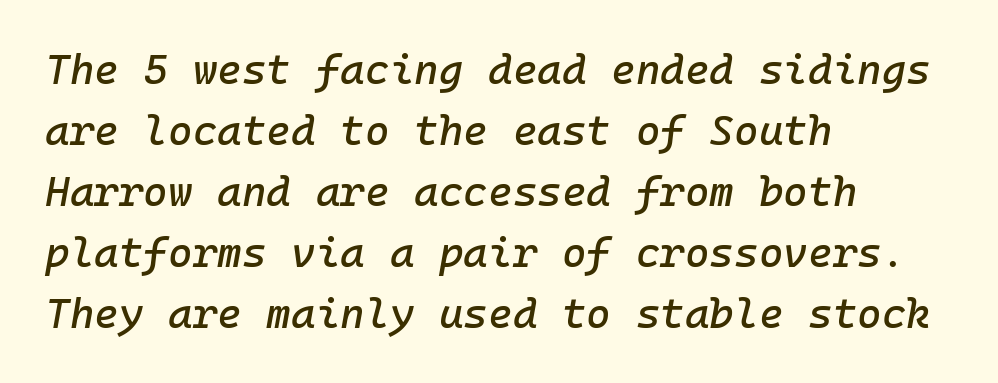
The image shows 42 px text type, italic (leaning right), monospaced; set left-aligned, normal line spacing (1.45x), normal letter spacing, not underlined; low stroke contrast and a medium x-height.
